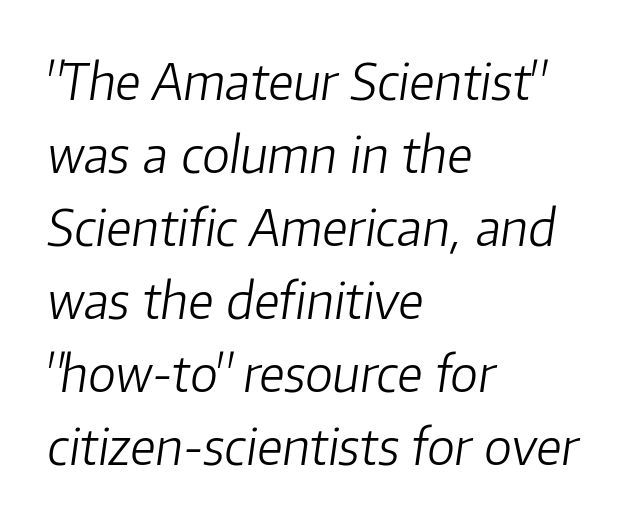
The image shows 50 px light type, italic (leaning right); set left-aligned, normal line spacing (1.46x), normal letter spacing, not underlined; low stroke contrast and a medium x-height.
